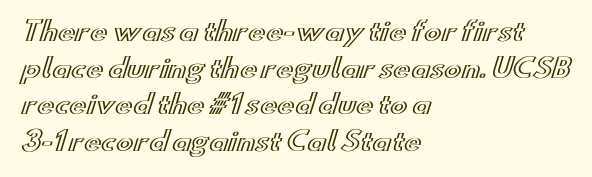
{"underline": "no", "align": "left", "line_spacing": "normal", "line_spacing_ratio": 1.41, "letter_spacing": "normal", "letter_spacing_em": 0.0, "glyph_px": 26}
